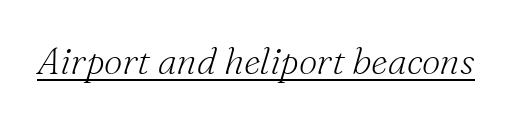
Q: Is the text bold? A: No.
Q: Is the text italic (slanted)? A: Yes, it leans right by about 16 degrees.
Q: Is the typeface a serif or a sans-serif typeface? A: Serif.
Q: Is the text underlined? A: Yes.
Q: Is the spacing between letters normal or unusually wide? A: Normal.
Q: Width (condensed, normal, or wide)? A: Normal.
Q: Stroke contrast? A: Medium.
Q: x-height? A: Small.
Q: Monospaced? A: No.
